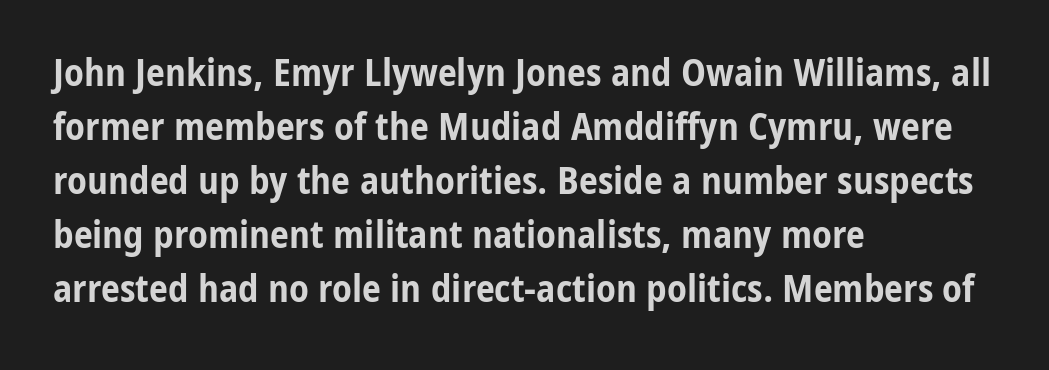
The image shows 38 px bold, condensed sans-serif type, upright; set left-aligned, normal line spacing (1.42x), normal letter spacing, not underlined; low stroke contrast and a medium x-height.
